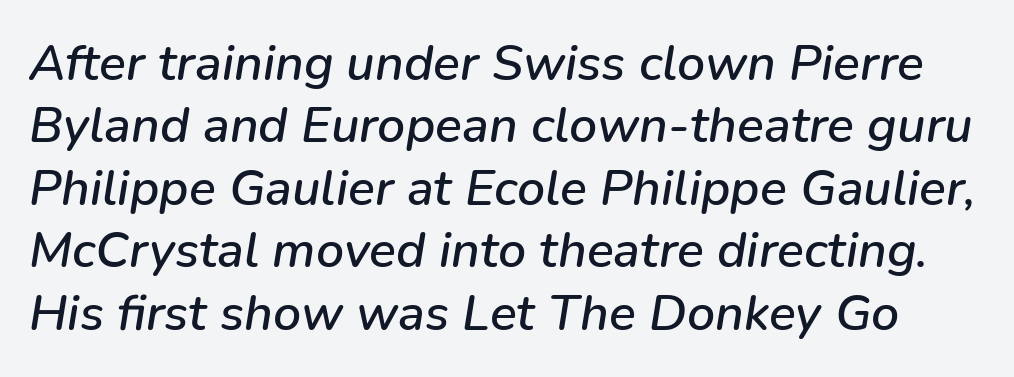
Q: Is the text italic (slanted)? A: Yes, it leans right by about 9 degrees.
Q: Is the text underlined? A: No.
Q: Is the spacing between letters normal or unusually wide? A: Normal.
Q: Is the spacing between lines tight, normal or loose? A: Normal.
Q: Width (condensed, normal, or wide)? A: Normal.
Q: Stroke contrast? A: Low.
Q: x-height? A: Medium.
Q: Monospaced? A: No.
